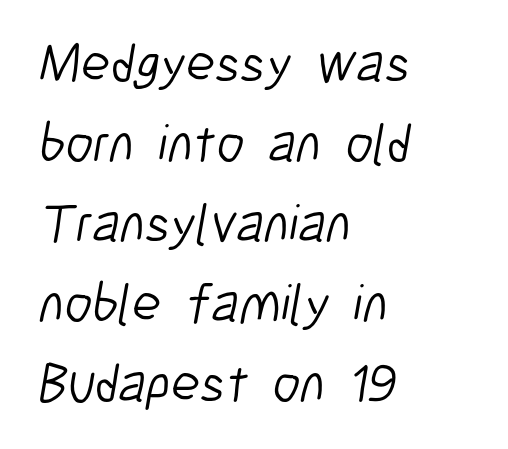
{"serif": "no", "bold": "no", "weight": "light", "width": "condensed", "stroke_contrast": "low", "x_height": "medium", "monospaced": "no", "underline": "no", "align": "left", "line_spacing": "normal", "line_spacing_ratio": 1.48, "letter_spacing": "normal", "letter_spacing_em": 0.0, "glyph_px": 54}
